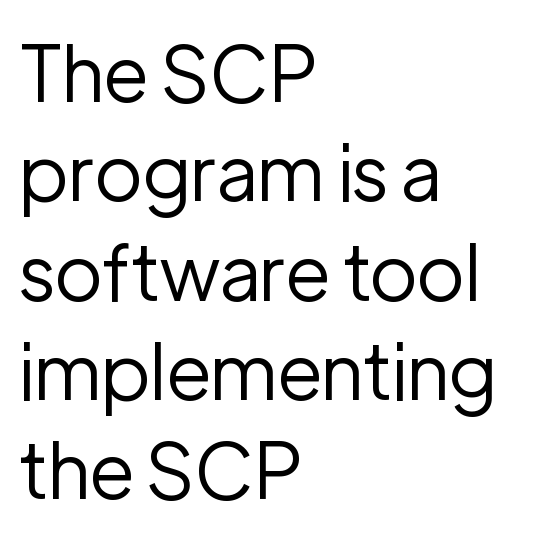
Reading down the column, the eye jumps a familiar distance to each next line. Weight: not bold — regular or lighter. You can tell it's not italic because the verticals are truly vertical. Quick note: underline off.
